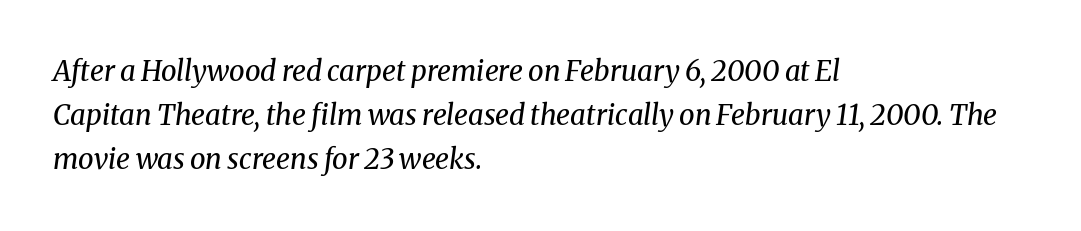
Q: Is the text bold? A: No.
Q: Is the text italic (slanted)? A: Yes, it leans right by about 8 degrees.
Q: Is the typeface a serif or a sans-serif typeface? A: Serif.
Q: Is the text underlined? A: No.
Q: How is the paragraph aligned? A: Left-aligned.
Q: Is the spacing between letters normal or unusually wide? A: Normal.
Q: Is the spacing between lines tight, normal or loose? A: Normal.
Q: Width (condensed, normal, or wide)? A: Normal.
Q: Stroke contrast? A: Medium.
Q: x-height? A: Medium.
Q: Monospaced? A: No.
